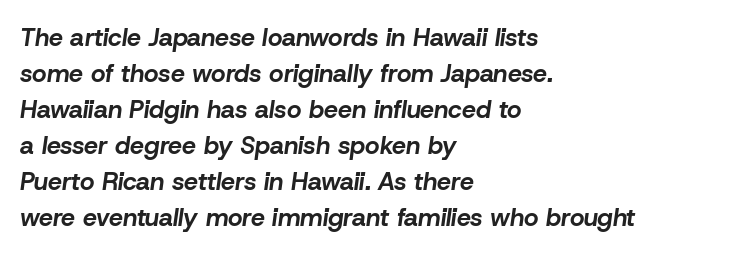
The compositor pushed each line to the left boundary. The passage shown is emphatically bold. The line texture is even and compact thanks to regular tracking. The vertical gap from one line to the next is medium. Slant detected: the letters are inclined.
